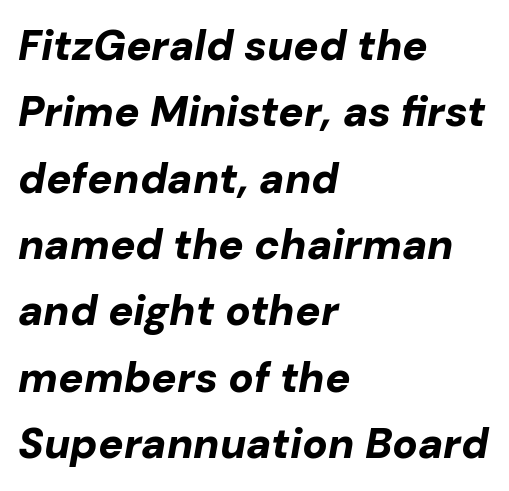
The image shows 42 px bold type, italic (leaning right); set left-aligned, normal line spacing (1.58x), normal letter spacing, not underlined; low stroke contrast and a medium x-height.
